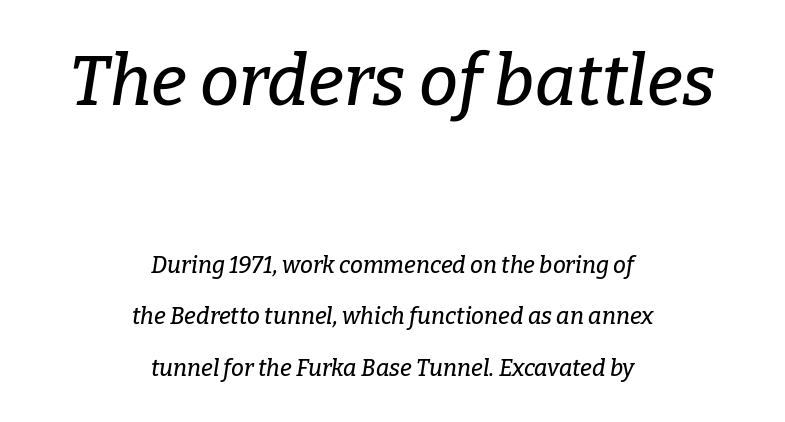
The letters in the upper block stand taller than those in the block below. Does extra space separate the letters? No, they use regular spacing. The face used here is proportionally spaced, like ordinary book or web type. The whole block is typeset with a tilt. A great deal of white space separates one row of letters from the next.
